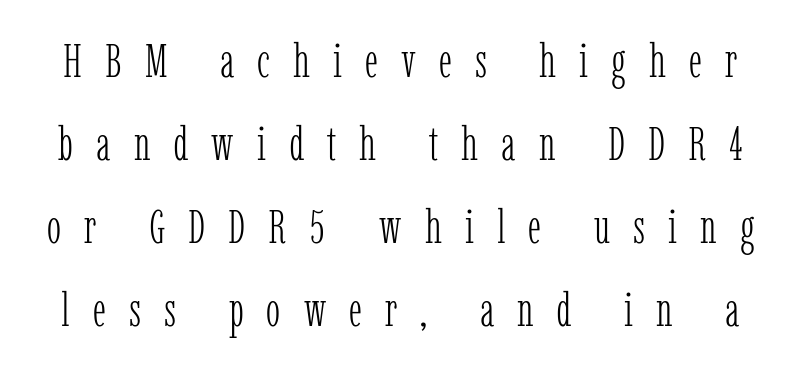
Compared with typical body copy, the letter spacing here is much looser. Every stem runs plumb, perpendicular to the baseline. Character widths vary here, with narrow letters taking less room than wide ones. This sample uses a serif face. No chunkiness to these letters — they're not bold. Letters rest on an invisible, unmarked baseline.
